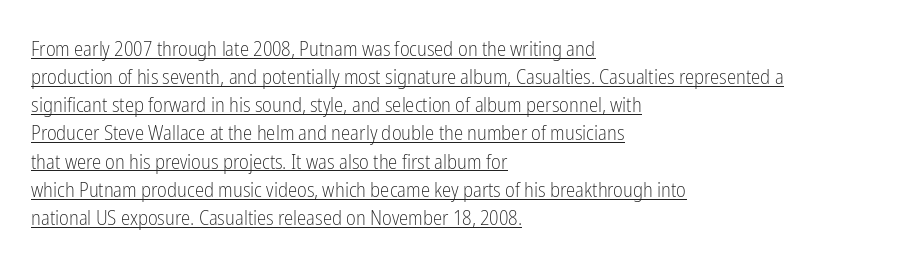
The image shows 21 px text type, upright; set left-aligned, normal line spacing (1.34x), normal letter spacing, underlined.
